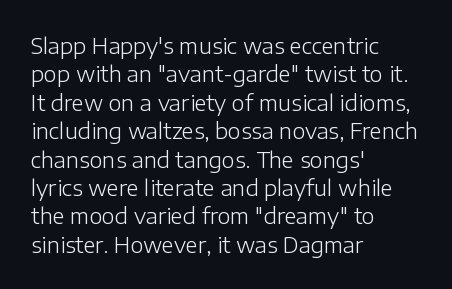
The image shows 22 px text type, upright; set left-aligned, normal line spacing (1.29x), normal letter spacing, not underlined.
